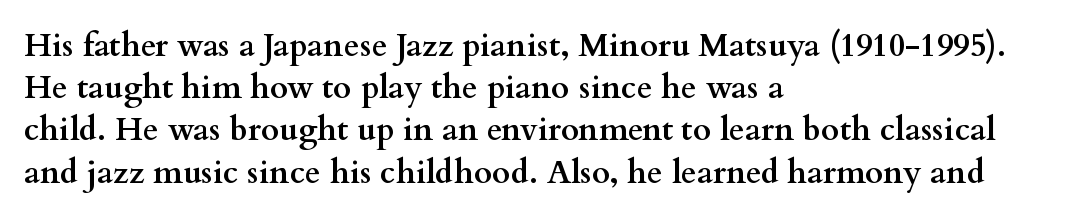
{"serif": "yes", "italic": "no", "bold": "yes", "weight": "semibold", "width": "wide", "stroke_contrast": "medium", "x_height": "small", "monospaced": "no", "underline": "no", "align": "left", "line_spacing": "normal", "line_spacing_ratio": 1.32, "letter_spacing": "normal", "letter_spacing_em": 0.0, "glyph_px": 32}
